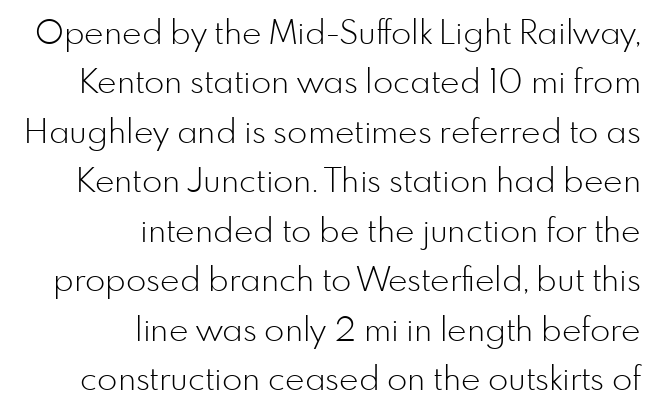
Leading: standard. The lettering holds an erect, upright posture throughout. The typeface has the unassuming heft of standard copy or less. These lines are rendered in a variable-pitch font.
